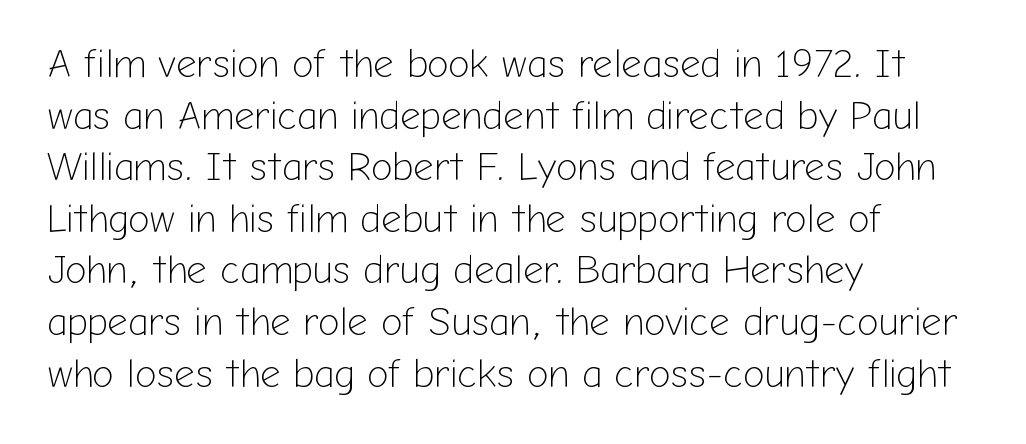
The image shows 40 px light sans-serif type, upright; set left-aligned, normal line spacing (1.29x), normal letter spacing, not underlined; low stroke contrast and a medium x-height.
